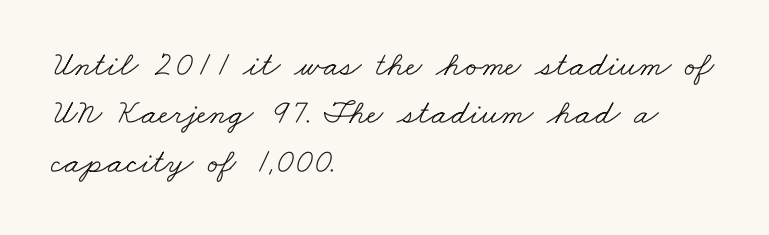
These lines stack with their left ends in a neat column. In terms of letterspacing, this is plain default setting. The characters are drawn with everyday or finer stroke widths. These lines sit exactly where default settings would place them. Glance below the letters and you will spot only blank space. Little horizontal feet cap the strokes, marking this as serif type.
